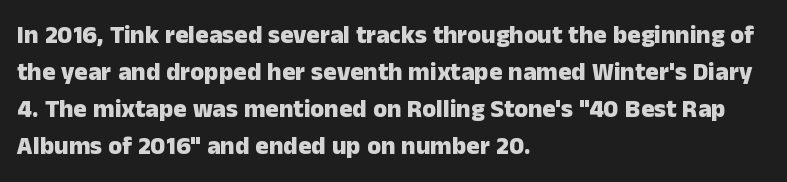
Q: Is the text bold? A: Yes.
Q: Is the text italic (slanted)? A: No, it is upright.
Q: Is the text underlined? A: No.
Q: How is the paragraph aligned? A: Left-aligned.
Q: Is the spacing between letters normal or unusually wide? A: Normal.
Q: Is the spacing between lines tight, normal or loose? A: Normal.
